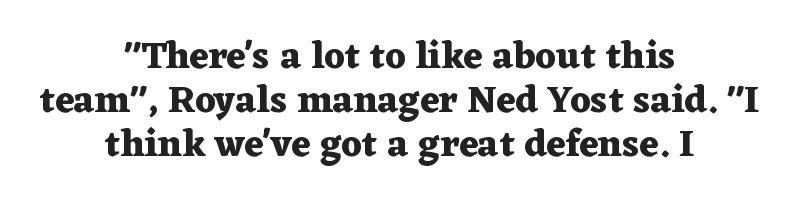
Every row of glyphs is offset so its center matches the block's center. This rendering leaves character spacing at its baseline value. Beneath every word, the page is bare. The designer went with a serif here, giving each stem small feet.
